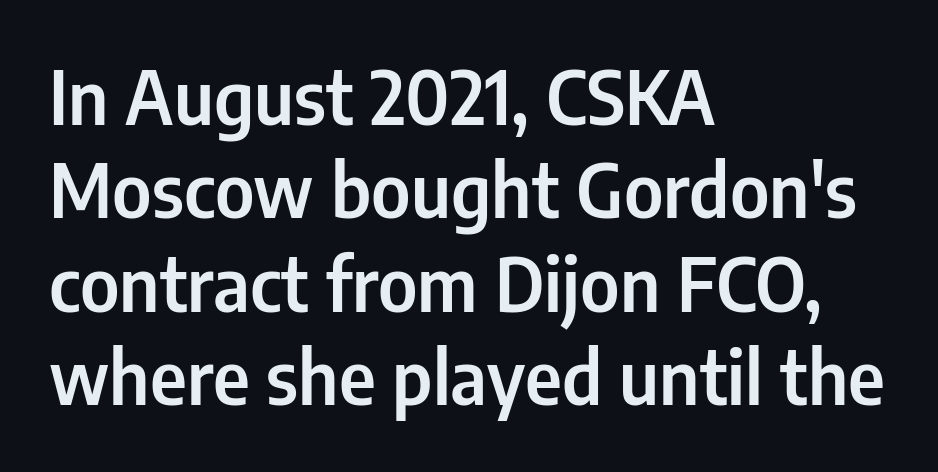
Q: Is the text italic (slanted)? A: No, it is upright.
Q: Is the typeface a serif or a sans-serif typeface? A: Sans-serif.
Q: Is the text underlined? A: No.
Q: How is the paragraph aligned? A: Left-aligned.
Q: Is the spacing between letters normal or unusually wide? A: Normal.
Q: Is the spacing between lines tight, normal or loose? A: Normal.
Q: Width (condensed, normal, or wide)? A: Condensed.
Q: Stroke contrast? A: Low.
Q: x-height? A: Medium.
Q: Monospaced? A: No.
